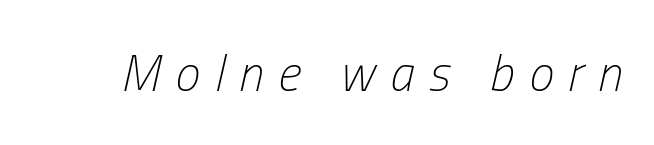
{"italic": "yes", "lean": "right", "slant_degrees": 13, "bold": "no", "weight": "light", "width": "condensed", "stroke_contrast": "low", "x_height": "medium", "monospaced": "no", "underline": "no", "letter_spacing": "wide", "letter_spacing_em": 0.29, "glyph_px": 50}
